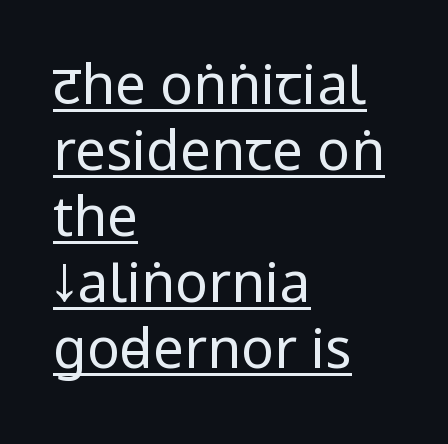
Q: Is the text bold? A: No.
Q: Is the text italic (slanted)? A: No, it is upright.
Q: Is the typeface a serif or a sans-serif typeface? A: Sans-serif.
Q: Is the text underlined? A: Yes.
Q: How is the paragraph aligned? A: Left-aligned.
Q: Is the spacing between letters normal or unusually wide? A: Normal.
Q: Width (condensed, normal, or wide)? A: Condensed.
Q: Stroke contrast? A: Low.
